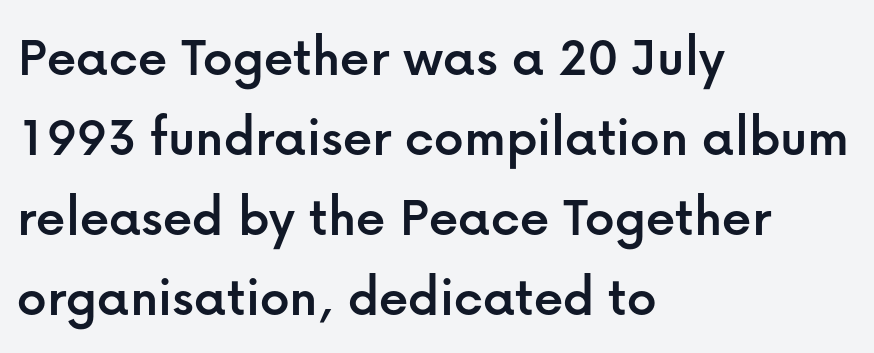
The image shows 58 px sans-serif type, upright; set left-aligned, normal line spacing (1.38x), normal letter spacing, not underlined; low stroke contrast and a medium x-height.
